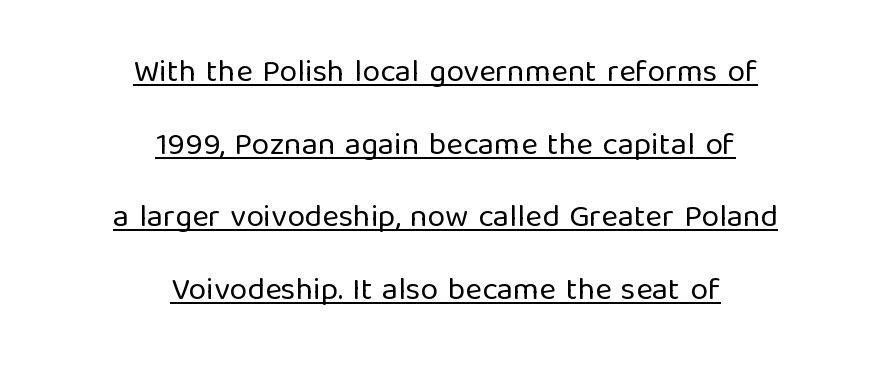
The image shows 32 px regular-weight sans-serif type, upright; set centered, loose line spacing (2.27x), normal letter spacing, underlined; low stroke contrast and a medium x-height.
